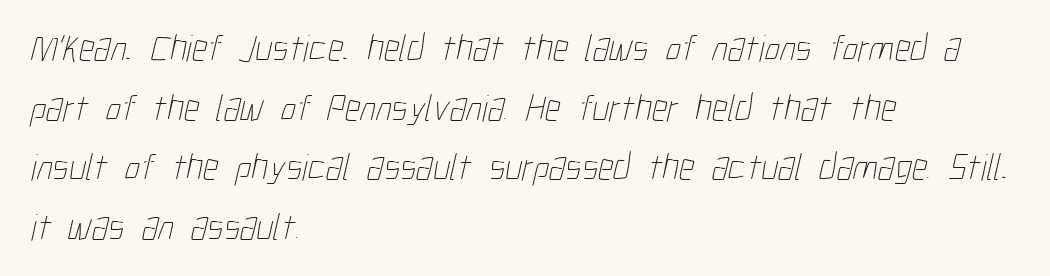
The image shows 38 px thin, condensed type; set left-aligned, normal line spacing (1.57x), normal letter spacing, not underlined; low stroke contrast and a medium x-height.
